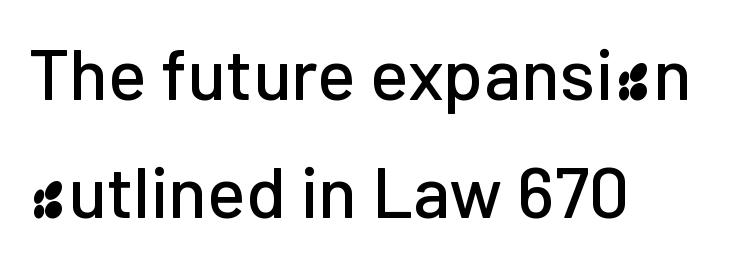
Q: Is the text italic (slanted)? A: No, it is upright.
Q: Is the typeface a serif or a sans-serif typeface? A: Sans-serif.
Q: Is the text underlined? A: No.
Q: How is the paragraph aligned? A: Left-aligned.
Q: Is the spacing between letters normal or unusually wide? A: Normal.
Q: Is the spacing between lines tight, normal or loose? A: Normal.
Q: Width (condensed, normal, or wide)? A: Normal.
Q: Stroke contrast? A: Low.
Q: x-height? A: Medium.
Q: Monospaced? A: No.
